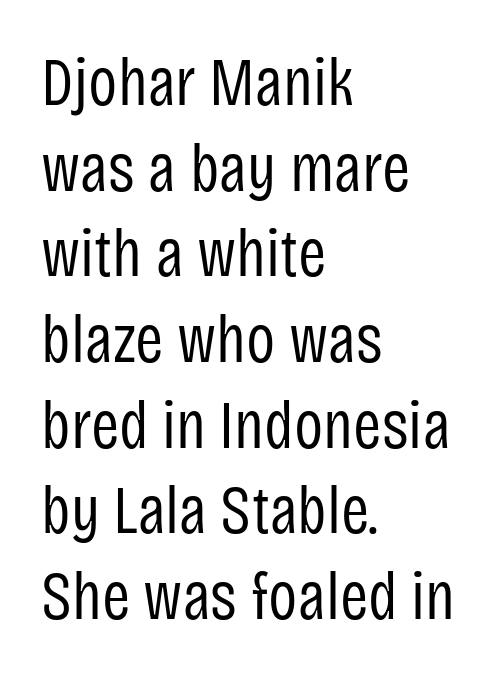
{"serif": "no", "italic": "no", "bold": "no", "weight": "regular", "width": "condensed", "stroke_contrast": "low", "x_height": "large", "monospaced": "no", "underline": "no", "align": "left", "line_spacing": "normal", "line_spacing_ratio": 1.26, "letter_spacing": "normal", "letter_spacing_em": 0.0, "glyph_px": 68}
